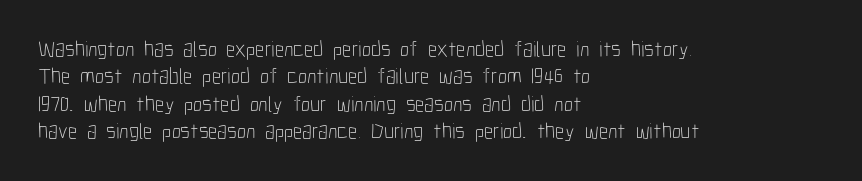
Rendered with straight, roman letterforms. Weight: not bold — regular or lighter. Words appear dense and cohesive because spacing is normal. Horizontal alignment here is leftward, the default for most running prose. A clean baseline with only descenders dipping below it.
